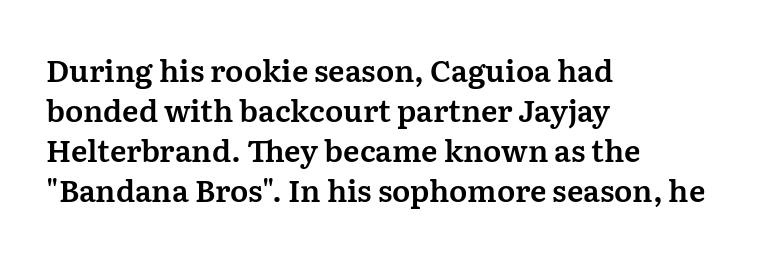
The text was rendered using a seriffed face with decorative stroke endings. The rendering uses a moderate line-height, typical for paragraphs. Lines of text with bare space underneath. The specimen reads as upright at a glance. Each letter keeps its own natural width here, so spacing adapts to shape. Compared with typical body copy, the letter spacing here is the same.
